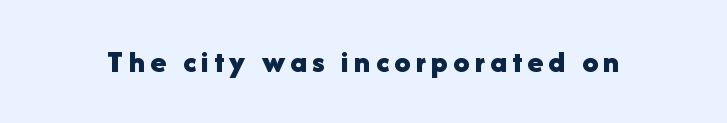
{"serif": "no", "italic": "no", "bold": "yes", "weight": "bold", "width": "normal", "stroke_contrast": "low", "x_height": "medium", "monospaced": "no", "underline": "no", "glyph_px": 32}
